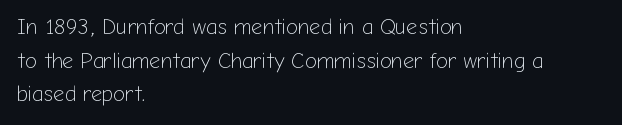
Unbolded letterforms with no extra heft. The letterforms sit shoulder to shoulder at normal distance. Line spacing here is normal. Glance below the letters and you will spot only blank space. Visually the block forms a straight wall on the left and a jagged coastline on the right.
